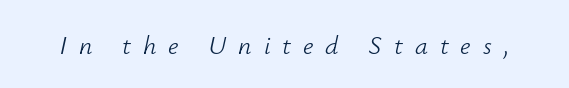
{"italic": "yes", "lean": "right", "slant_degrees": 12, "bold": "no", "underline": "no", "letter_spacing": "wide", "letter_spacing_em": 0.46, "glyph_px": 26}
